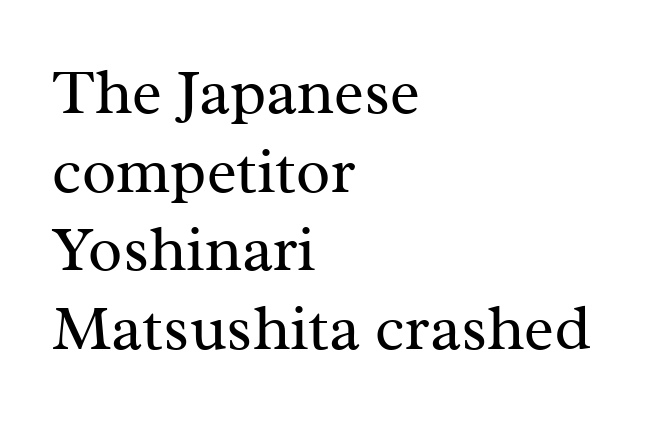
This sample uses an upright cut, with every glyph sitting square on the baseline. I'd call this a serif setting — the letters wear small feet. No chunkiness to these letters — they're not bold. This sample has the flowing, uneven cadence of proportional lettering. Leading matches the norm, producing a regular column. The lines in this sample share a left origin and differ only in where they stop.
